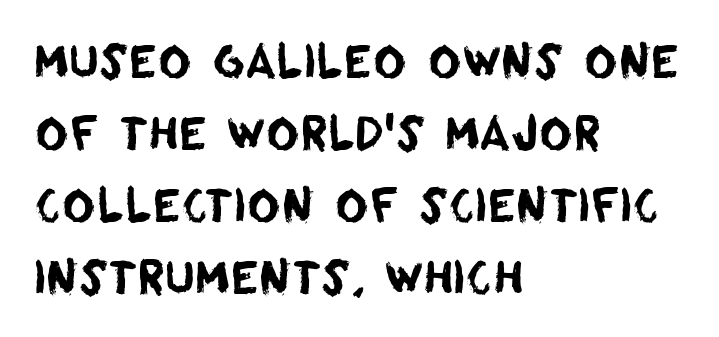
Does the type have serifs? No, each stem ends abruptly. Visually the block forms a straight wall on the left and a jagged coastline on the right. These lines are rendered in a variable-pitch font. Letters rest on an invisible, unmarked baseline. Compared with typical paragraphs, the rows here are spaced about the same.
